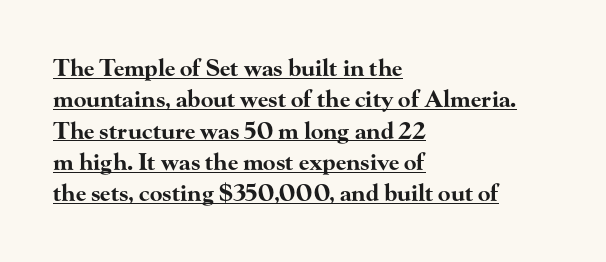
The image shows 23 px bold type, upright; set left-aligned, normal line spacing (1.36x), normal letter spacing, underlined.
